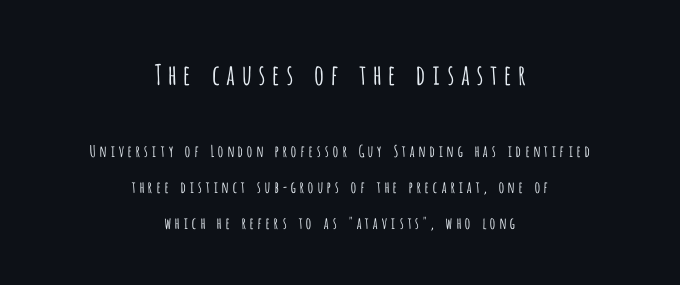
{"serif": "no", "italic": "no", "bold": "no", "weight": "light", "width": "condensed", "stroke_contrast": "low", "x_height": "large", "monospaced": "no", "underline": "no", "align": "center", "line_spacing": "loose", "line_spacing_ratio": 2.26, "larger_block": "first", "size_ratio": 1.75, "glyph_px": 28}
